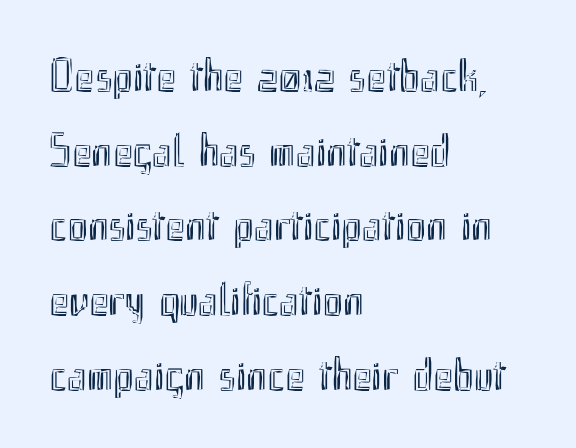
Q: Is the text italic (slanted)? A: No, it is upright.
Q: Is the text underlined? A: No.
Q: How is the paragraph aligned? A: Left-aligned.
Q: Is the spacing between letters normal or unusually wide? A: Normal.
Q: Is the spacing between lines tight, normal or loose? A: Normal.
Q: Width (condensed, normal, or wide)? A: Condensed.
Q: x-height? A: Small.
Q: Monospaced? A: No.
